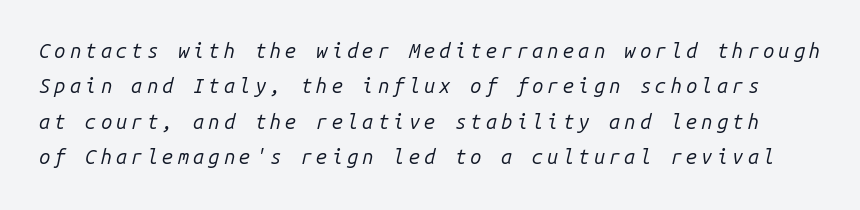
The image shows 20 px text type, italic (leaning right); set line spacing 1.77x, unusually wide letter spacing (+0.21 em), not underlined.
